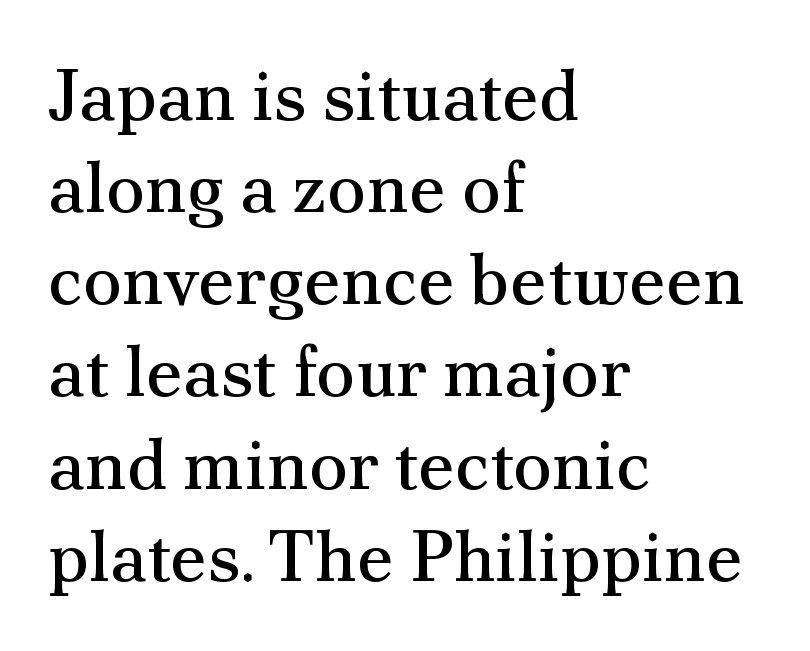
Q: Is the text bold? A: No.
Q: Is the text italic (slanted)? A: No, it is upright.
Q: Is the typeface a serif or a sans-serif typeface? A: Serif.
Q: Is the text underlined? A: No.
Q: How is the paragraph aligned? A: Left-aligned.
Q: Is the spacing between letters normal or unusually wide? A: Normal.
Q: Is the spacing between lines tight, normal or loose? A: Normal.
Q: Width (condensed, normal, or wide)? A: Normal.
Q: Stroke contrast? A: Medium.
Q: x-height? A: Small.
Q: Monospaced? A: No.
